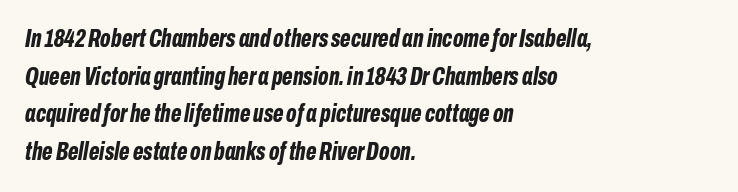
The image shows 25 px bold type, italic (leaning right); set left-aligned, normal line spacing (1.51x), normal letter spacing, not underlined.
